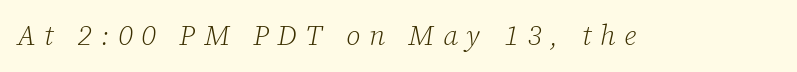
The image shows 28 px light serif type, italic (leaning right); set unusually wide letter spacing (+0.31 em), not underlined; low stroke contrast and a medium x-height.
